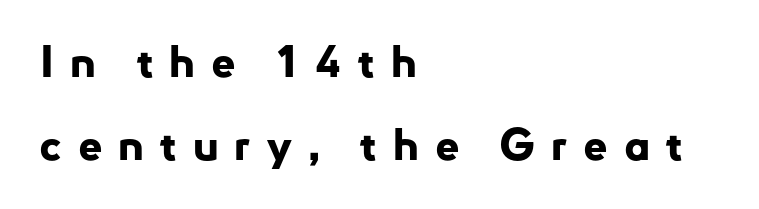
The image shows 43 px bold sans-serif type, upright; set left-aligned, loose line spacing (1.92x), unusually wide letter spacing (+0.36 em), not underlined; low stroke contrast and a small x-height.
